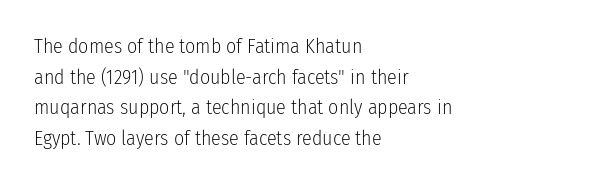
The image shows 20 px text type, upright; set left-aligned, normal line spacing (1.53x), normal letter spacing, not underlined.
